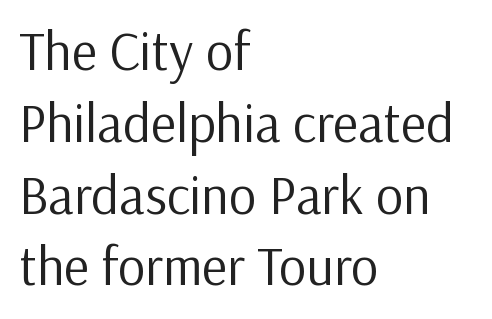
Q: Is the text bold? A: No.
Q: Is the text italic (slanted)? A: No, it is upright.
Q: Is the typeface a serif or a sans-serif typeface? A: Sans-serif.
Q: Is the text underlined? A: No.
Q: How is the paragraph aligned? A: Left-aligned.
Q: Is the spacing between letters normal or unusually wide? A: Normal.
Q: Is the spacing between lines tight, normal or loose? A: Normal.
Q: Width (condensed, normal, or wide)? A: Normal.
Q: Stroke contrast? A: Low.
Q: x-height? A: Medium.
Q: Monospaced? A: No.
